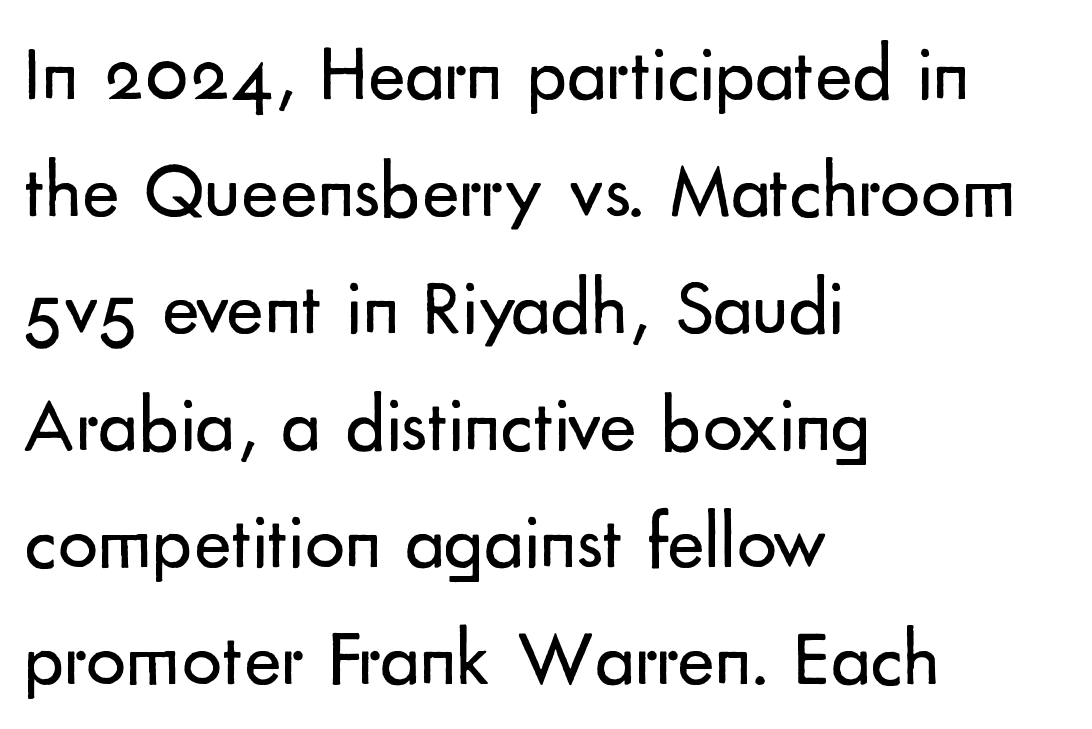
Q: Is the text bold? A: No.
Q: Is the text italic (slanted)? A: No, it is upright.
Q: Is the typeface a serif or a sans-serif typeface? A: Sans-serif.
Q: Is the text underlined? A: No.
Q: How is the paragraph aligned? A: Left-aligned.
Q: Is the spacing between letters normal or unusually wide? A: Normal.
Q: Is the spacing between lines tight, normal or loose? A: Normal.
Q: Width (condensed, normal, or wide)? A: Normal.
Q: Stroke contrast? A: Low.
Q: x-height? A: Small.
Q: Monospaced? A: No.
